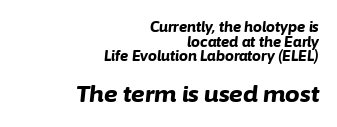
{"italic": "yes", "lean": "right", "slant_degrees": 6, "bold": "yes", "underline": "no", "align": "right", "line_spacing": "tight", "line_spacing_ratio": 1.04, "letter_spacing": "normal", "letter_spacing_em": 0.0, "larger_block": "second", "size_ratio": 1.64, "glyph_px": 23}
